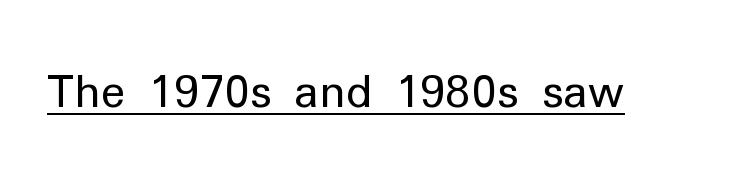
Q: Is the text bold? A: No.
Q: Is the text italic (slanted)? A: No, it is upright.
Q: Is the typeface a serif or a sans-serif typeface? A: Sans-serif.
Q: Is the text underlined? A: Yes.
Q: Is the spacing between letters normal or unusually wide? A: Normal.
Q: Width (condensed, normal, or wide)? A: Normal.
Q: Stroke contrast? A: Low.
Q: x-height? A: Medium.
Q: Monospaced? A: No.
